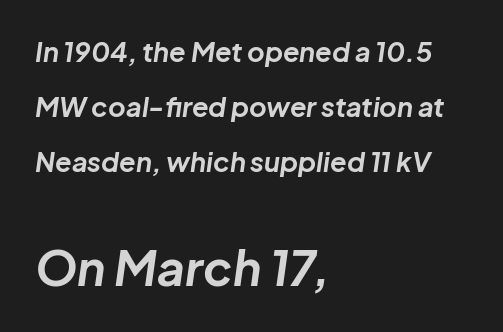
{"italic": "yes", "lean": "right", "slant_degrees": 8, "bold": "yes", "weight": "bold", "width": "normal", "stroke_contrast": "low", "x_height": "medium", "monospaced": "no", "underline": "no", "align": "left", "line_spacing": "loose", "line_spacing_ratio": 2.04, "letter_spacing": "normal", "letter_spacing_em": 0.0, "larger_block": "second", "size_ratio": 1.78, "glyph_px": 48}
